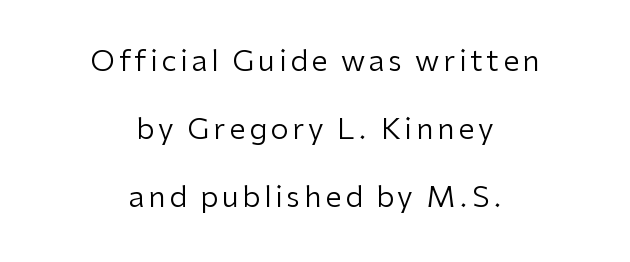
The image shows 29 px regular-weight sans-serif type, upright; set centered, loose line spacing (2.34x), not underlined; low stroke contrast and a medium x-height.
